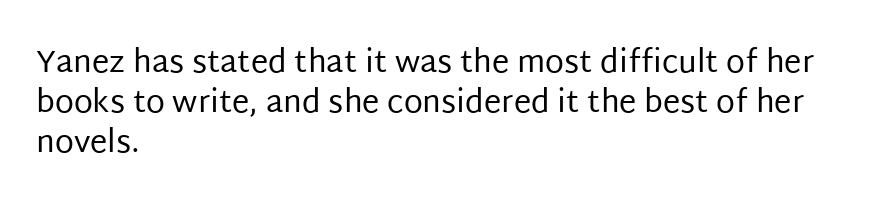
Think of a printed novel: that variable character pitch is what you see here. A student would call this left alignment; a typographer would say flush left, rag right. The passage shown is not bold in any degree. Lines of text with bare space underneath. Regular leading. Style check: upright.
